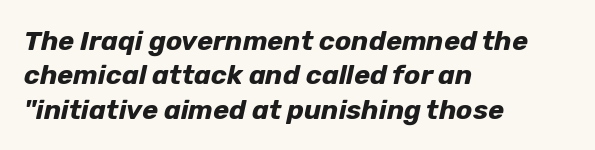
{"italic": "yes", "lean": "right", "slant_degrees": 12, "bold": "yes", "underline": "no", "align": "left", "line_spacing": "normal", "line_spacing_ratio": 1.27, "letter_spacing": "normal", "letter_spacing_em": 0.0, "glyph_px": 27}
